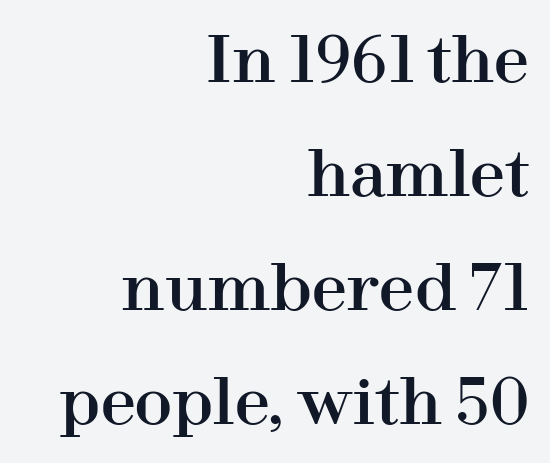
Q: Is the text italic (slanted)? A: No, it is upright.
Q: Is the typeface a serif or a sans-serif typeface? A: Serif.
Q: Is the text underlined? A: No.
Q: How is the paragraph aligned? A: Right-aligned.
Q: Is the spacing between letters normal or unusually wide? A: Normal.
Q: Width (condensed, normal, or wide)? A: Normal.
Q: Stroke contrast? A: High.
Q: x-height? A: Medium.
Q: Monospaced? A: No.
